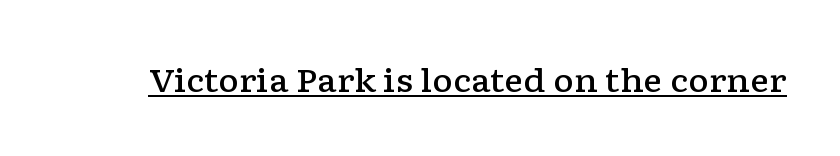
Q: Is the text bold? A: Semi-bold.
Q: Is the text italic (slanted)? A: No, it is upright.
Q: Is the typeface a serif or a sans-serif typeface? A: Serif.
Q: Is the text underlined? A: Yes.
Q: Is the spacing between letters normal or unusually wide? A: Normal.
Q: Width (condensed, normal, or wide)? A: Wide.
Q: Stroke contrast? A: Low.
Q: x-height? A: Medium.
Q: Monospaced? A: No.
